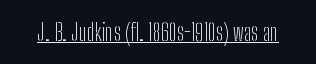
{"italic": "no", "bold": "no", "underline": "yes", "letter_spacing": "normal", "letter_spacing_em": 0.0, "glyph_px": 23}
